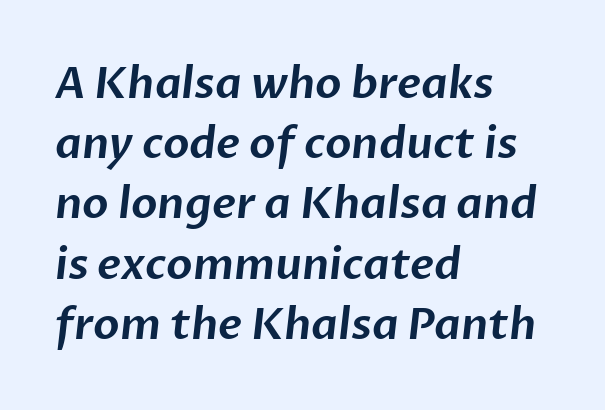
The image shows 43 px sans-serif type; set left-aligned, normal line spacing (1.4x), normal letter spacing, not underlined; low stroke contrast and a medium x-height.
